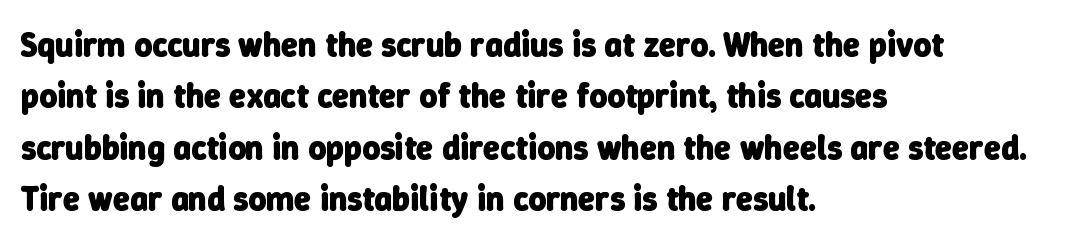
Stroke thickness is high; the sample reads as a true bold. Line beginnings align vertically; line endings do not. Leading matches the norm, producing a regular column. No extra tracking has been applied to these lines.
